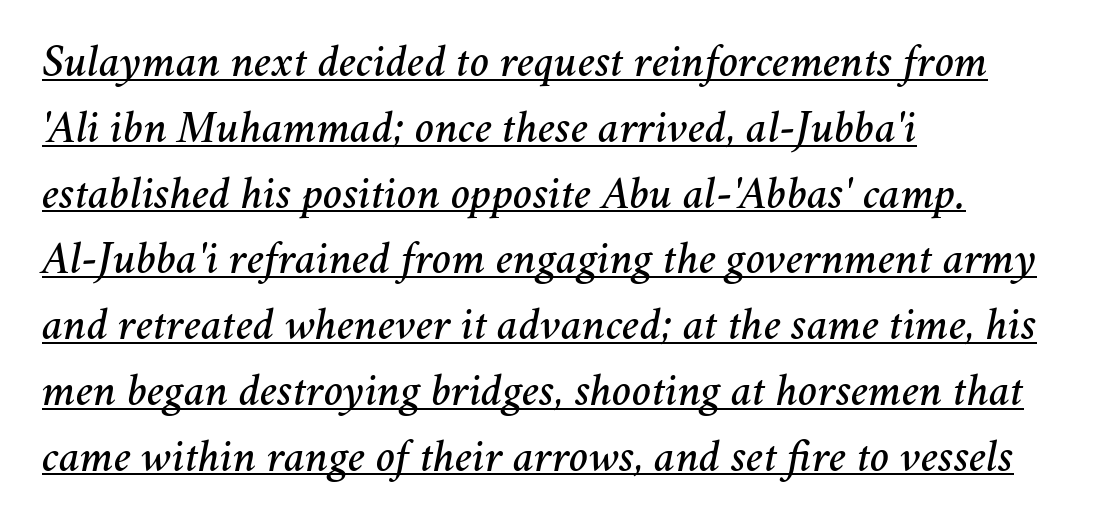
Each letter keeps its own natural width here, so spacing adapts to shape. Slanted lettering throughout. A typesetter would call this leading conventional body-copy spacing. The rendered words wear a rule along their underside. The letters sit at their default tracking, neither squeezed nor spread. Reading down the block, your eye returns to a fixed left position each line.
